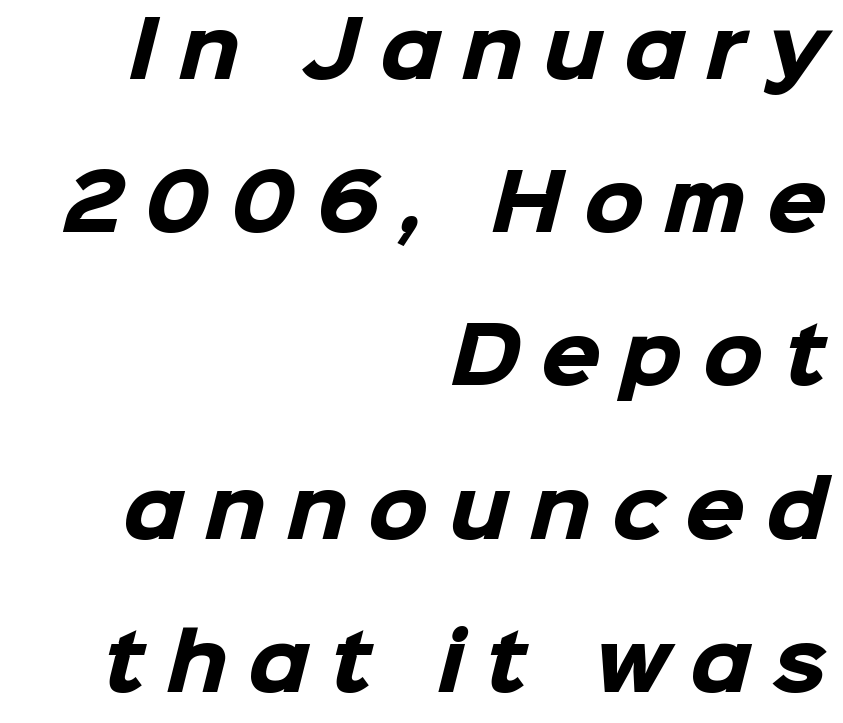
{"serif": "no", "bold": "yes", "weight": "heavy", "width": "normal", "stroke_contrast": "low", "x_height": "medium", "monospaced": "no", "underline": "no", "align": "right", "line_spacing": "loose", "line_spacing_ratio": 1.99, "letter_spacing": "wide", "letter_spacing_em": 0.27, "glyph_px": 77}
